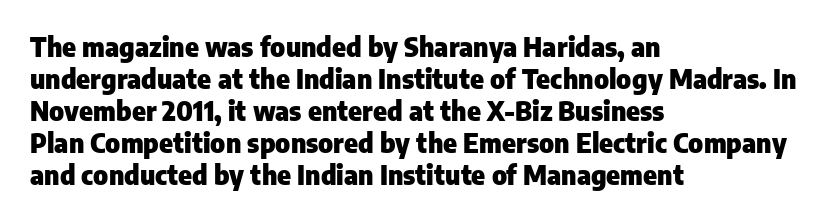
Q: Is the text bold? A: Yes.
Q: Is the text italic (slanted)? A: No, it is upright.
Q: Is the text underlined? A: No.
Q: How is the paragraph aligned? A: Left-aligned.
Q: Is the spacing between letters normal or unusually wide? A: Normal.
